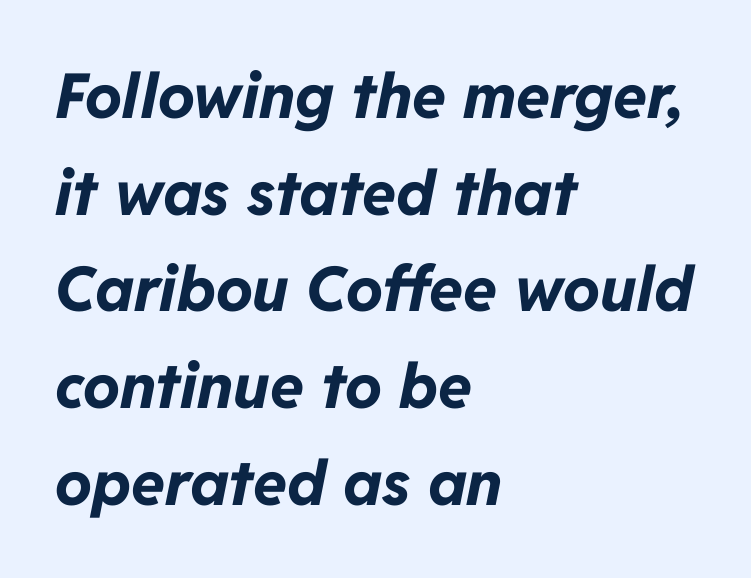
Notice how the stems are inclined rather than vertical — that's the hallmark of italics. Default kerning and tracking; the words read as compact shapes. Students, this is bold: see how much ink each stroke carries. Students, observe: this is what conventionally led text looks like. This sample has the flowing, uneven cadence of proportional lettering.
